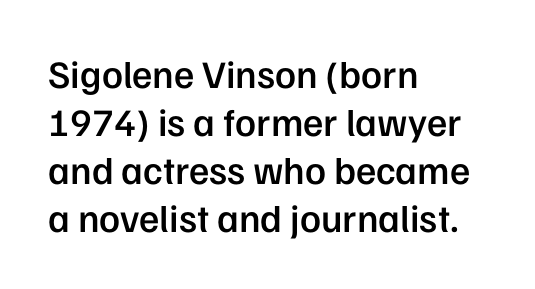
Varying glyph widths throughout — classic text-font behaviour. Caption: semibold face, moderately heavy strokes. The gaps between neighbouring characters are ordinary and unremarkable. Check under the words: just untouched page. The typography opts for an upright posture over an oblique one.
